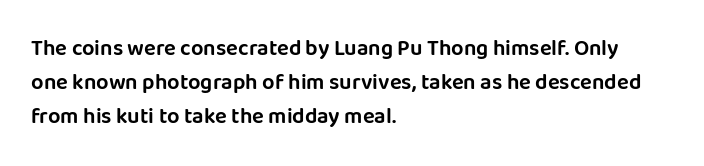
Q: Is the text italic (slanted)? A: No, it is upright.
Q: Is the text underlined? A: No.
Q: How is the paragraph aligned? A: Left-aligned.
Q: Is the spacing between letters normal or unusually wide? A: Normal.
Q: Is the spacing between lines tight, normal or loose? A: Normal.
